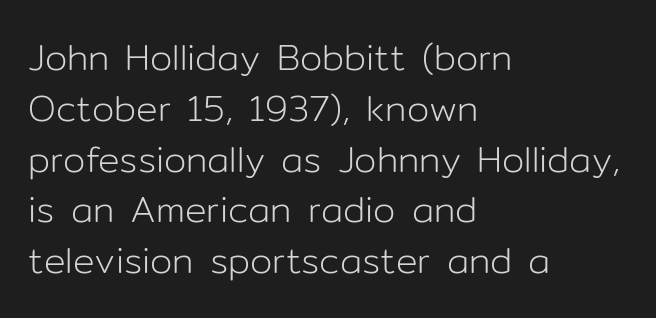
Descenders hang freely into open space. Horizontal alignment here is leftward, the default for most running prose. Ink coverage per letter is moderate at most. The letters stand upright; this is a roman face. Is there much room between lines? A standard amount, neither cramped nor airy. Characters follow at the spacing the type designer built in.
